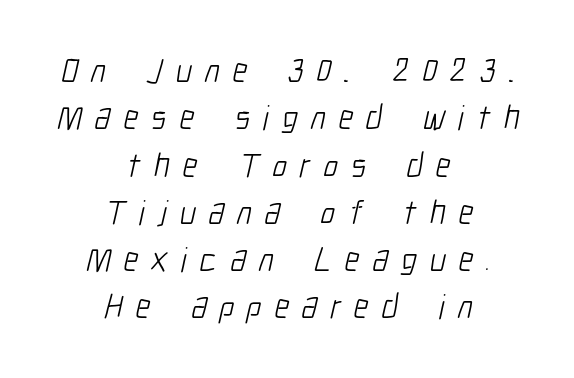
Type style note: lacks serifs. Glyph-to-glyph distance is far greater than everyday printed text. Each letter keeps its own natural width here, so spacing adapts to shape. Alignment: centered. Successive baselines arrive at the customary interval. Weight: regular or lighter.
